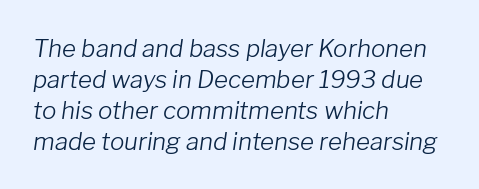
Q: Is the text bold? A: No.
Q: Is the text italic (slanted)? A: Yes, it leans right by about 8 degrees.
Q: Is the text underlined? A: No.
Q: How is the paragraph aligned? A: Left-aligned.
Q: Is the spacing between letters normal or unusually wide? A: Normal.
Q: Is the spacing between lines tight, normal or loose? A: Normal.
